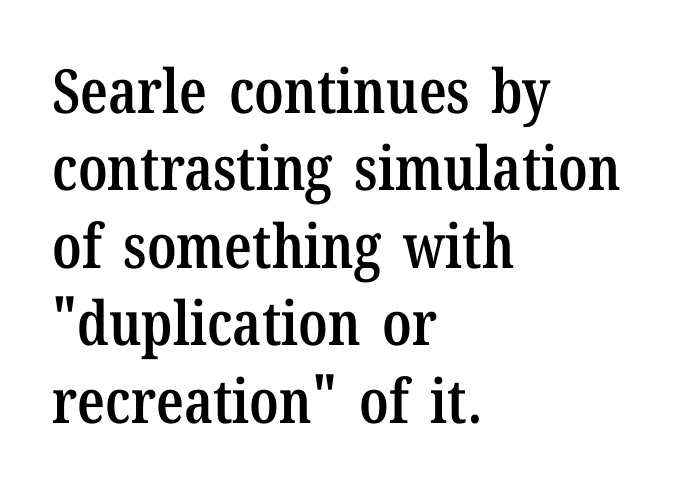
The image shows 61 px semibold, condensed serif type, upright; set left-aligned, normal line spacing (1.27x), normal letter spacing, not underlined; low stroke contrast and a medium x-height.
